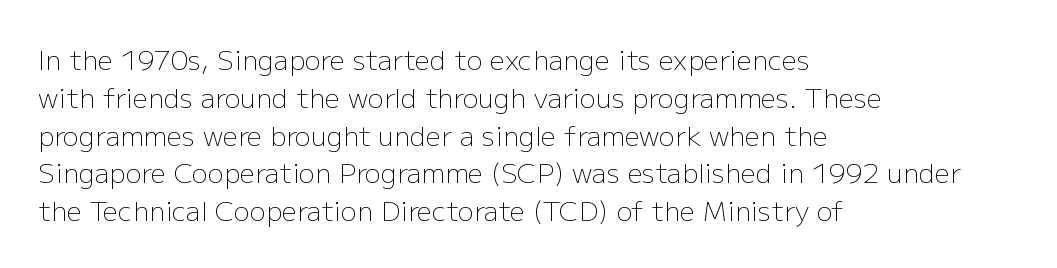
Q: Is the text bold? A: No.
Q: Is the text italic (slanted)? A: No, it is upright.
Q: Is the text underlined? A: No.
Q: How is the paragraph aligned? A: Left-aligned.
Q: Is the spacing between letters normal or unusually wide? A: Normal.
Q: Is the spacing between lines tight, normal or loose? A: Normal.
